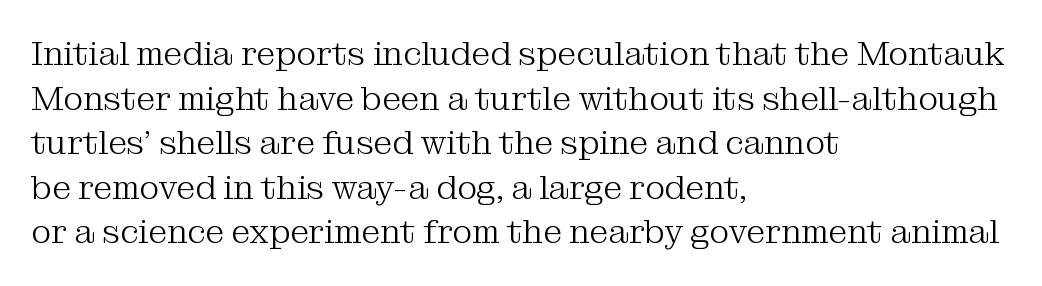
{"serif": "yes", "italic": "no", "bold": "no", "weight": "light", "width": "normal", "stroke_contrast": "medium", "x_height": "medium", "monospaced": "no", "underline": "no", "align": "left", "line_spacing": "normal", "line_spacing_ratio": 1.31, "letter_spacing": "normal", "letter_spacing_em": 0.0, "glyph_px": 34}
